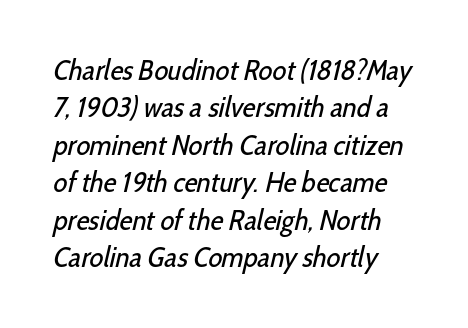
{"serif": "no", "bold": "no", "weight": "regular", "width": "condensed", "stroke_contrast": "low", "x_height": "medium", "monospaced": "no", "underline": "no", "align": "left", "line_spacing": "normal", "line_spacing_ratio": 1.29, "letter_spacing": "normal", "letter_spacing_em": 0.0, "glyph_px": 29}
